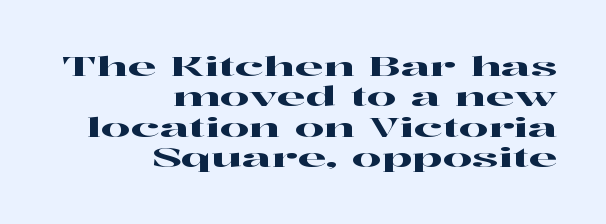
Q: Is the text italic (slanted)? A: No, it is upright.
Q: Is the text underlined? A: No.
Q: How is the paragraph aligned? A: Right-aligned.
Q: Is the spacing between letters normal or unusually wide? A: Normal.
